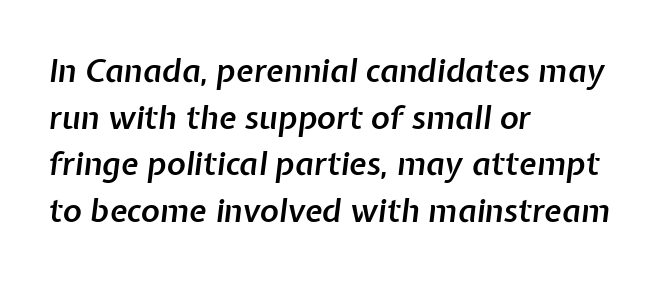
This sample is left-justified, so line endings fall wherever the words run out. Letter spacing: default. A typesetter would call this proportional, since set widths differ per character. Words float on clear page, feet unadorned.
